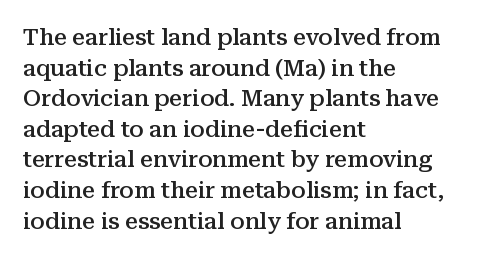
Q: Is the text bold? A: Semi-bold.
Q: Is the text italic (slanted)? A: No, it is upright.
Q: Is the text underlined? A: No.
Q: How is the paragraph aligned? A: Left-aligned.
Q: Is the spacing between letters normal or unusually wide? A: Normal.
Q: Is the spacing between lines tight, normal or loose? A: Normal.
